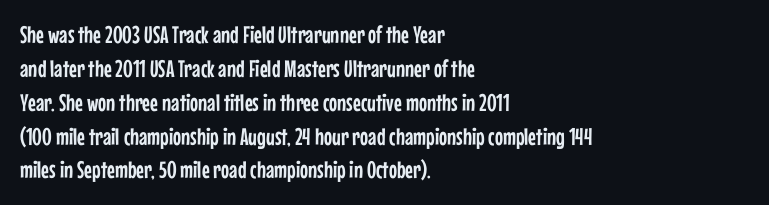
{"italic": "no", "underline": "no", "align": "left", "line_spacing": "normal", "line_spacing_ratio": 1.41, "letter_spacing": "normal", "letter_spacing_em": 0.0, "glyph_px": 24}
